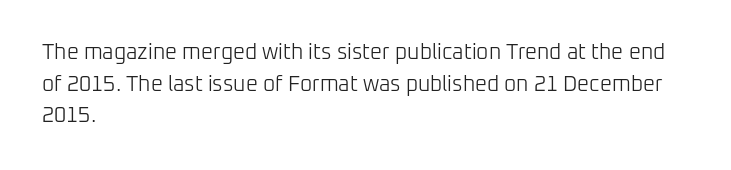
{"italic": "no", "bold": "no", "underline": "no", "align": "left", "line_spacing": "normal", "line_spacing_ratio": 1.51, "letter_spacing": "normal", "letter_spacing_em": 0.0, "glyph_px": 21}
